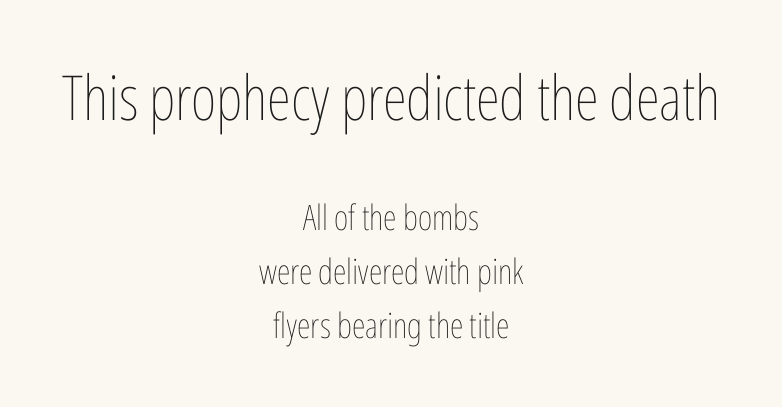
{"italic": "no", "bold": "no", "weight": "thin", "width": "condensed", "stroke_contrast": "low", "x_height": "medium", "monospaced": "no", "underline": "no", "align": "center", "line_spacing": "normal", "line_spacing_ratio": 1.55, "letter_spacing": "normal", "letter_spacing_em": 0.0, "larger_block": "first", "size_ratio": 1.77, "glyph_px": 62}
